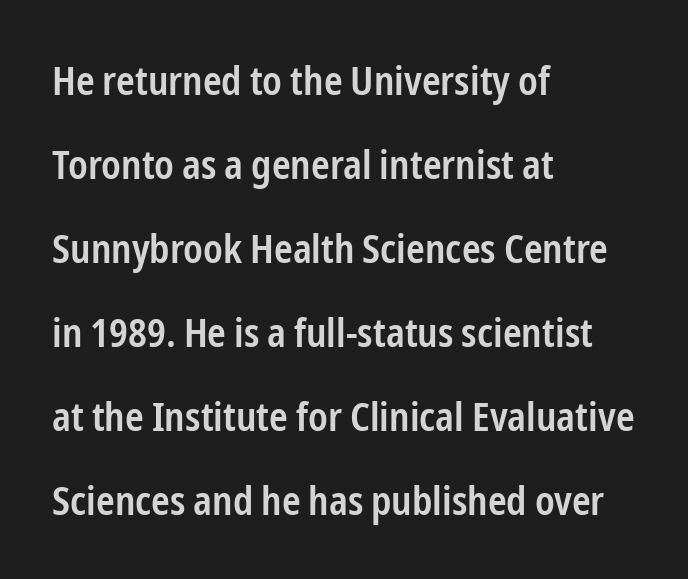
{"serif": "no", "italic": "no", "bold": "semi", "weight": "semibold", "width": "condensed", "stroke_contrast": "low", "x_height": "medium", "monospaced": "no", "underline": "no", "align": "left", "line_spacing": "loose", "line_spacing_ratio": 2.1, "letter_spacing": "normal", "letter_spacing_em": 0.0, "glyph_px": 40}
